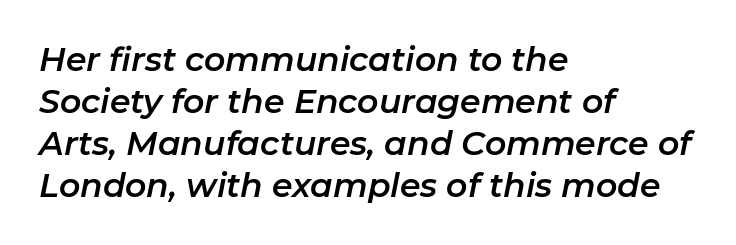
{"italic": "yes", "lean": "right", "slant_degrees": 11, "width": "normal", "stroke_contrast": "low", "x_height": "medium", "monospaced": "no", "underline": "no", "align": "left", "line_spacing": "normal", "line_spacing_ratio": 1.27, "letter_spacing": "normal", "letter_spacing_em": 0.0, "glyph_px": 33}
